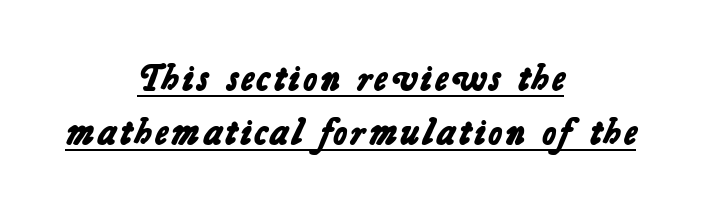
Q: Is the text bold? A: Yes.
Q: Is the typeface a serif or a sans-serif typeface? A: Sans-serif.
Q: Is the text underlined? A: Yes.
Q: How is the paragraph aligned? A: Centered.
Q: Is the spacing between letters normal or unusually wide? A: Normal.
Q: Is the spacing between lines tight, normal or loose? A: Normal.
Q: Width (condensed, normal, or wide)? A: Normal.
Q: Stroke contrast? A: Low.
Q: x-height? A: Medium.
Q: Monospaced? A: No.
